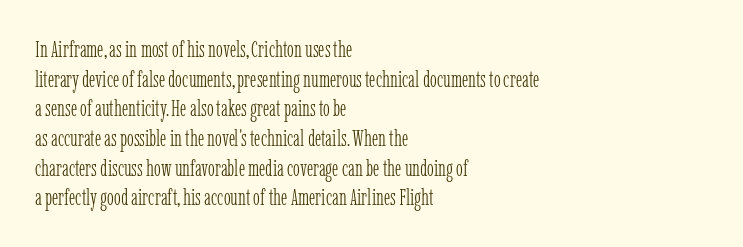
Q: Is the text bold? A: No.
Q: Is the text italic (slanted)? A: No, it is upright.
Q: Is the text underlined? A: No.
Q: How is the paragraph aligned? A: Left-aligned.
Q: Is the spacing between letters normal or unusually wide? A: Normal.
Q: Is the spacing between lines tight, normal or loose? A: Normal.
